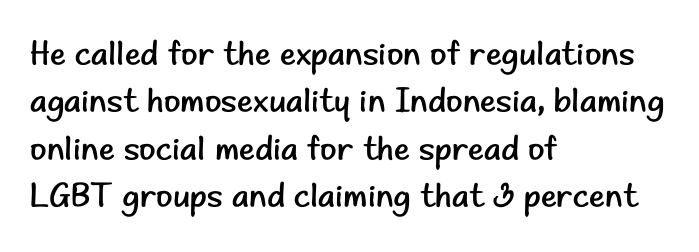
{"serif": "no", "italic": "no", "bold": "no", "weight": "regular", "width": "normal", "stroke_contrast": "low", "x_height": "small", "monospaced": "no", "underline": "no", "align": "left", "line_spacing": "normal", "line_spacing_ratio": 1.39, "letter_spacing": "normal", "letter_spacing_em": 0.0, "glyph_px": 34}
